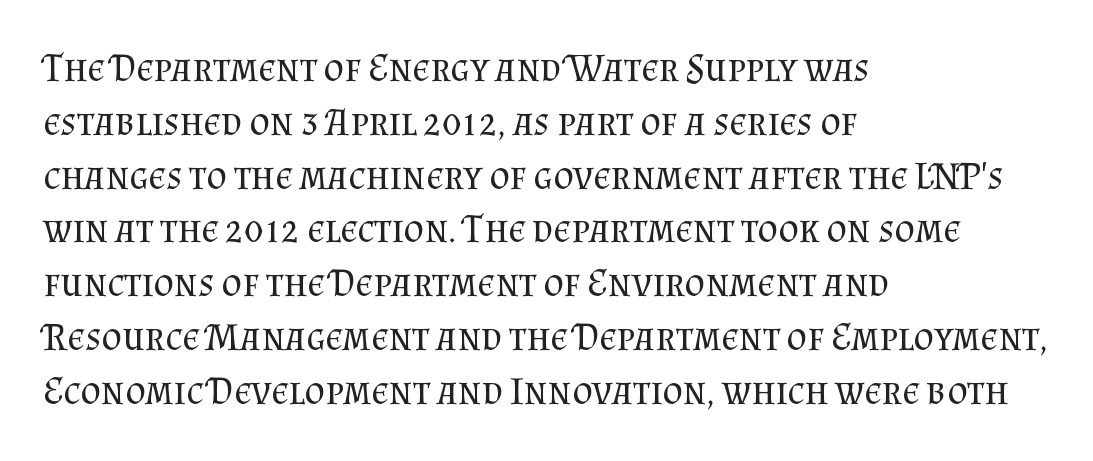
If you drew a ruler down the left edge, every line would touch it. A serif font was chosen for this passage. No word sits above an underline. A typesetter would call this proportional, since set widths differ per character. The strokes carry an ordinary text weight at most.
